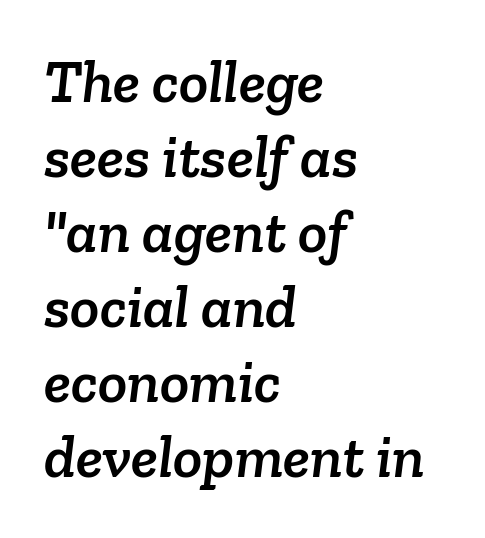
Lines of text with bare space underneath. The letters carry serifs — small finishing strokes at the ends of their stems. No extra tracking has been applied to these lines. The lines are quadded left.
